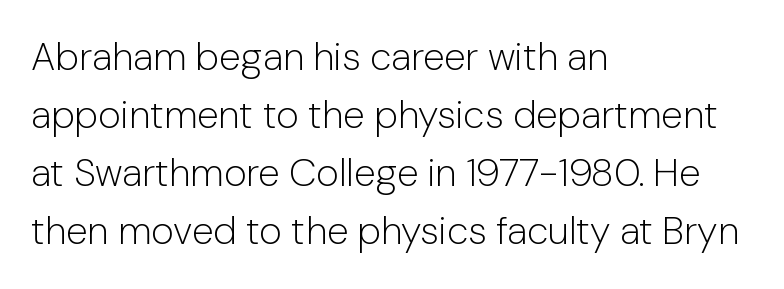
Regarding serifs, this sample does without them. Nobody drew a line under any word here. Think of a printed novel: that variable character pitch is what you see here. Heaviness? Minimal to ordinary, like unemphasized prose. The rag falls on the right side of this text block.
